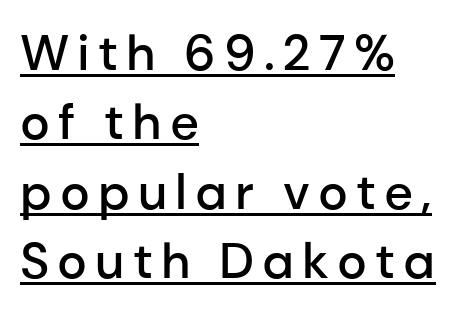
Q: Is the text bold? A: Semi-bold.
Q: Is the text italic (slanted)? A: No, it is upright.
Q: Is the typeface a serif or a sans-serif typeface? A: Sans-serif.
Q: Is the text underlined? A: Yes.
Q: How is the paragraph aligned? A: Left-aligned.
Q: Is the spacing between lines tight, normal or loose? A: Normal.
Q: Width (condensed, normal, or wide)? A: Normal.
Q: Stroke contrast? A: Low.
Q: x-height? A: Medium.
Q: Monospaced? A: No.
